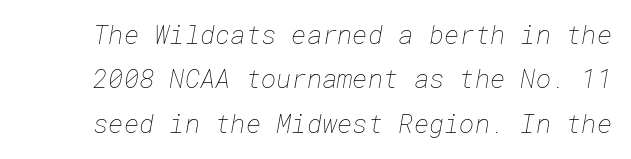
{"bold": "no", "underline": "no", "line_spacing_ratio": 1.71, "letter_spacing": "normal", "letter_spacing_em": 0.0, "glyph_px": 26}
